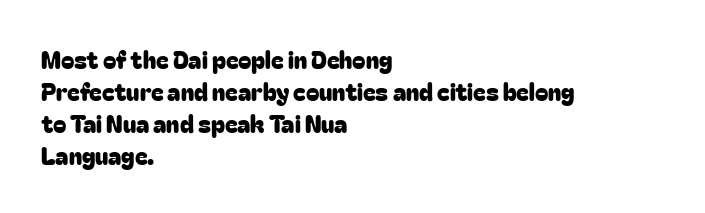
No italicization has been applied; the sample stays upright. The vertical gap from one line to the next is medium. Standard letterfit; no display-style spreading of the glyphs. The passage is arranged the way most books set body copy — flush left. Rule under the text: the space is simply empty.
